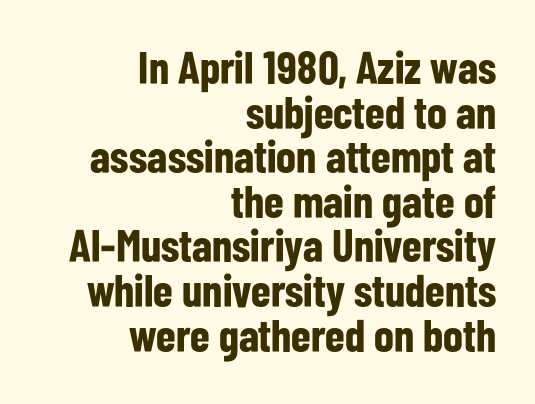
{"serif": "no", "italic": "no", "bold": "yes", "weight": "bold", "width": "condensed", "stroke_contrast": "low", "x_height": "medium", "monospaced": "no", "underline": "no", "align": "right", "line_spacing": "tight", "line_spacing_ratio": 0.97, "letter_spacing": "normal", "letter_spacing_em": 0.0, "glyph_px": 46}
